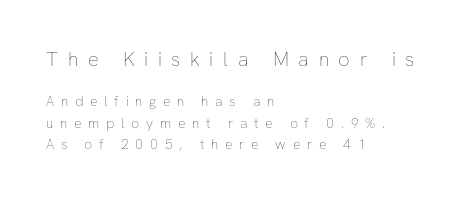
Q: Is the text bold? A: No.
Q: Is the text italic (slanted)? A: No, it is upright.
Q: Is the text underlined? A: No.
Q: How is the paragraph aligned? A: Left-aligned.
Q: Is the spacing between letters normal or unusually wide? A: Unusually wide.
Q: Is the spacing between lines tight, normal or loose? A: Normal.
Q: Which block of text is set in a larger size, the first (top) or the second (bottom)? A: The first (top) one.
